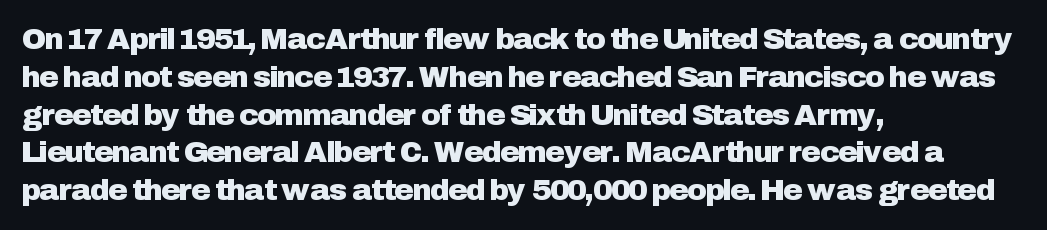
{"serif": "no", "italic": "no", "width": "normal", "stroke_contrast": "low", "x_height": "medium", "monospaced": "no", "underline": "no", "align": "left", "line_spacing": "normal", "line_spacing_ratio": 1.26, "letter_spacing": "normal", "letter_spacing_em": 0.0, "glyph_px": 30}
